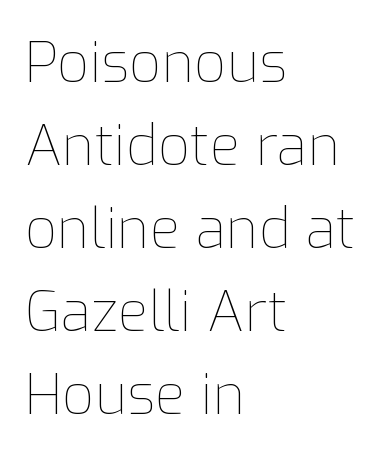
Q: Is the text bold? A: No.
Q: Is the text italic (slanted)? A: No, it is upright.
Q: Is the text underlined? A: No.
Q: How is the paragraph aligned? A: Left-aligned.
Q: Is the spacing between letters normal or unusually wide? A: Normal.
Q: Is the spacing between lines tight, normal or loose? A: Normal.
Q: Width (condensed, normal, or wide)? A: Normal.
Q: Stroke contrast? A: Low.
Q: x-height? A: Medium.
Q: Monospaced? A: No.
